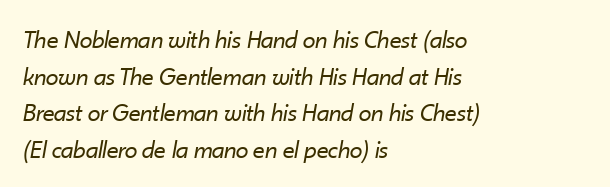
The lines in this sample share a left origin and differ only in where they stop. Letter spacing: default. Leading: standard. Stems here are at most as thick as an everyday book face.
